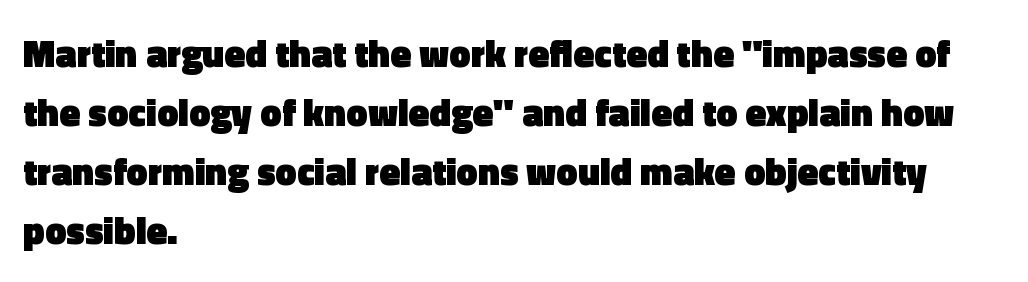
{"serif": "no", "italic": "no", "bold": "yes", "weight": "heavy", "width": "normal", "x_height": "medium", "monospaced": "no", "underline": "no", "align": "left", "line_spacing": "normal", "line_spacing_ratio": 1.55, "letter_spacing": "normal", "letter_spacing_em": 0.0, "glyph_px": 38}
